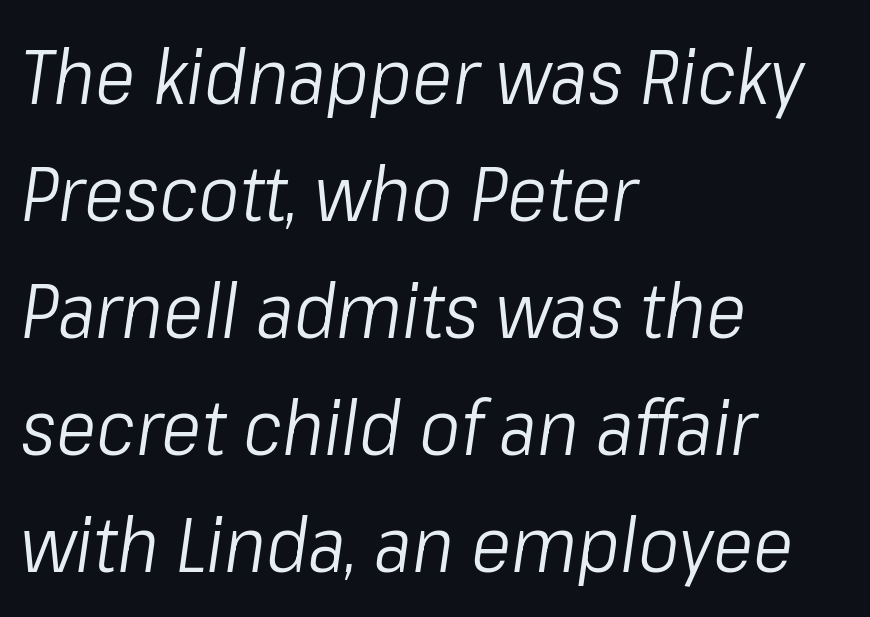
Words appear dense and cohesive because spacing is normal. All the whitespace from short lines collects on the right. Note the varied advance widths — an 'i' is clearly narrower than an 'm'. Slant detected: the letters are inclined. Regarding leading, the lines here are spaced in the standard way.
